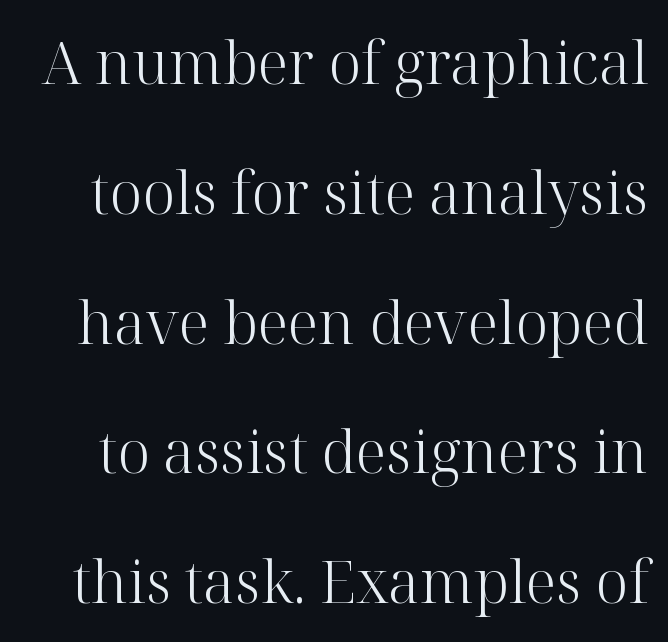
{"serif": "yes", "italic": "no", "bold": "no", "weight": "light", "width": "normal", "stroke_contrast": "high", "x_height": "medium", "monospaced": "no", "underline": "no", "line_spacing": "loose", "line_spacing_ratio": 2.2, "letter_spacing": "normal", "letter_spacing_em": 0.0, "glyph_px": 59}
